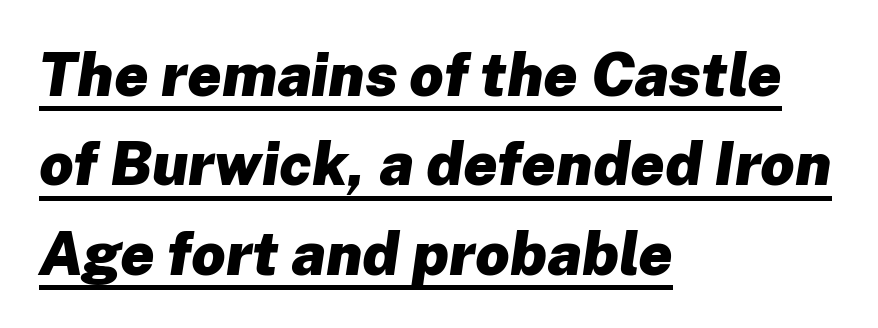
The image shows 60 px heavy type, italic (leaning right); set left-aligned, normal line spacing (1.49x), normal letter spacing, underlined; low stroke contrast and a medium x-height.
